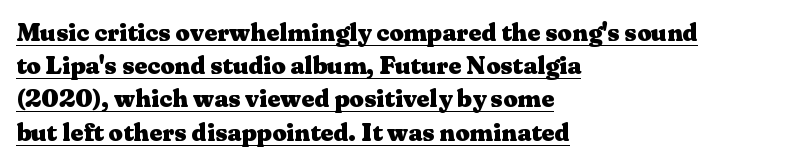
Q: Is the text bold? A: Yes.
Q: Is the text italic (slanted)? A: No, it is upright.
Q: Is the text underlined? A: Yes.
Q: How is the paragraph aligned? A: Left-aligned.
Q: Is the spacing between letters normal or unusually wide? A: Normal.
Q: Is the spacing between lines tight, normal or loose? A: Normal.
